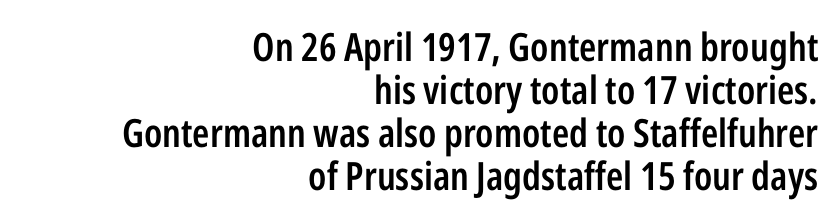
The image shows 39 px semibold, condensed sans-serif type, upright; set right-aligned, tight line spacing (1.1x), normal letter spacing, not underlined; low stroke contrast and a medium x-height.
